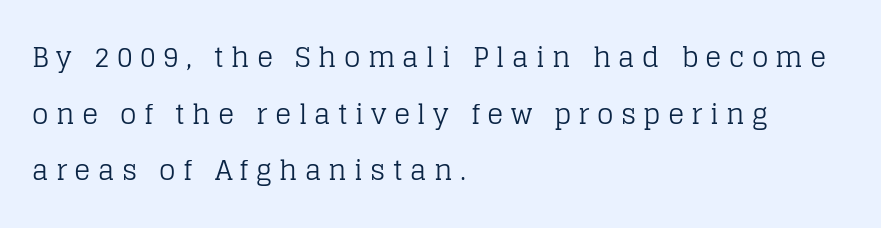
Q: Is the text bold? A: No.
Q: Is the text italic (slanted)? A: No, it is upright.
Q: Is the text underlined? A: No.
Q: How is the paragraph aligned? A: Left-aligned.
Q: Is the spacing between letters normal or unusually wide? A: Unusually wide.
Q: Is the spacing between lines tight, normal or loose? A: Loose.
